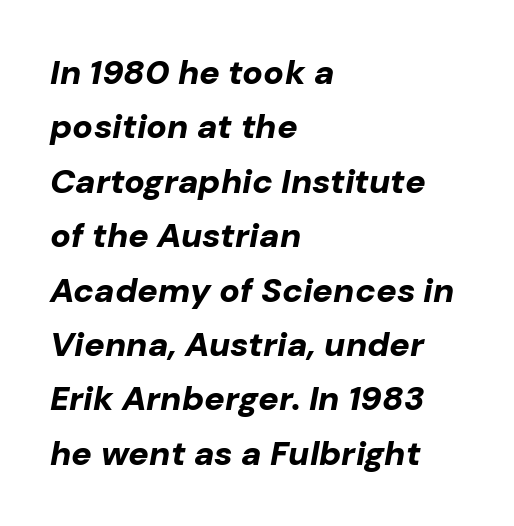
{"italic": "yes", "lean": "right", "slant_degrees": 10, "bold": "yes", "weight": "bold", "width": "normal", "stroke_contrast": "low", "x_height": "medium", "monospaced": "no", "underline": "no", "align": "left", "line_spacing": "normal", "line_spacing_ratio": 1.6, "letter_spacing": "normal", "letter_spacing_em": 0.0, "glyph_px": 34}
